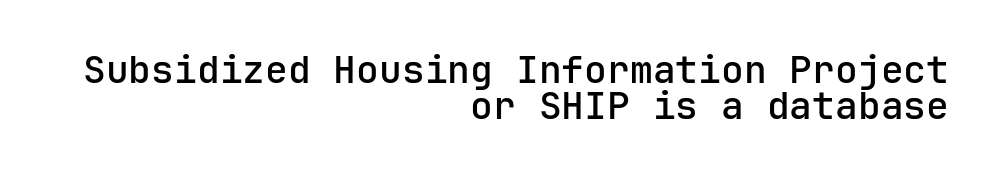
The image shows 38 px semibold sans-serif type, upright; set right-aligned, tight line spacing (0.96x), normal letter spacing, not underlined; low stroke contrast and a medium x-height.
